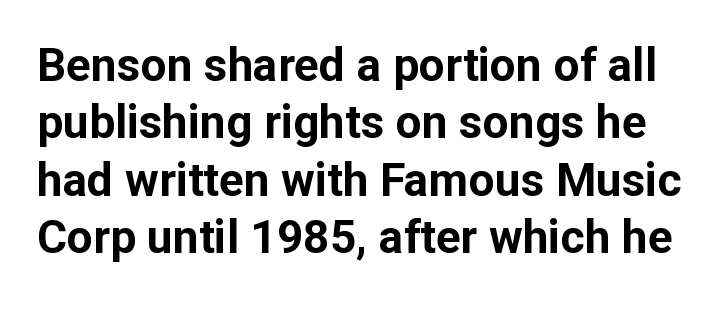
The image shows 46 px bold sans-serif type, upright; set normal line spacing (1.25x), normal letter spacing, not underlined; low stroke contrast and a medium x-height.
